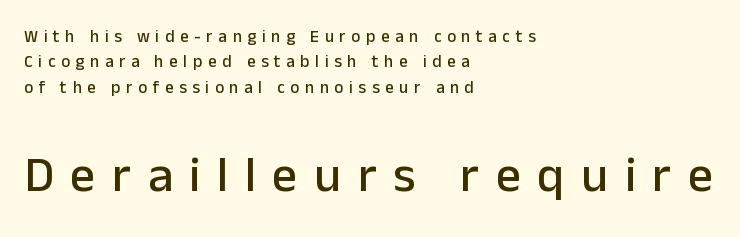
Q: Is the text italic (slanted)? A: No, it is upright.
Q: Is the typeface a serif or a sans-serif typeface? A: Sans-serif.
Q: Is the text underlined? A: No.
Q: How is the paragraph aligned? A: Left-aligned.
Q: Is the spacing between letters normal or unusually wide? A: Unusually wide.
Q: Is the spacing between lines tight, normal or loose? A: Normal.
Q: Which block of text is set in a larger size, the first (top) or the second (bottom)? A: The second (bottom) one.
Q: Width (condensed, normal, or wide)? A: Normal.
Q: Stroke contrast? A: Low.
Q: x-height? A: Medium.
Q: Monospaced? A: No.
